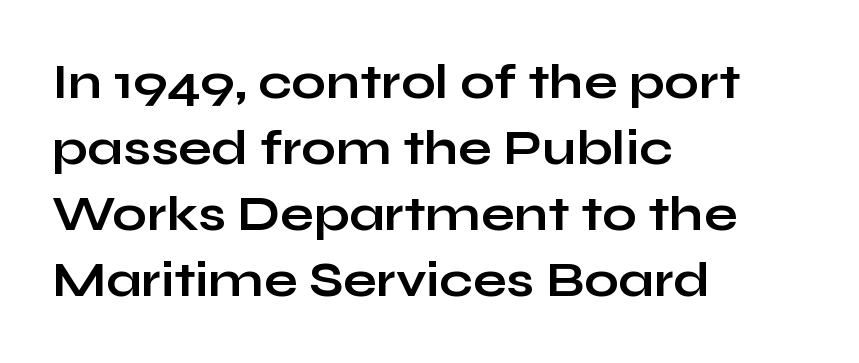
Q: Is the text bold? A: Yes.
Q: Is the text italic (slanted)? A: No, it is upright.
Q: Is the typeface a serif or a sans-serif typeface? A: Sans-serif.
Q: Is the text underlined? A: No.
Q: How is the paragraph aligned? A: Left-aligned.
Q: Is the spacing between letters normal or unusually wide? A: Normal.
Q: Is the spacing between lines tight, normal or loose? A: Normal.
Q: Width (condensed, normal, or wide)? A: Wide.
Q: Stroke contrast? A: Low.
Q: x-height? A: Medium.
Q: Monospaced? A: No.
